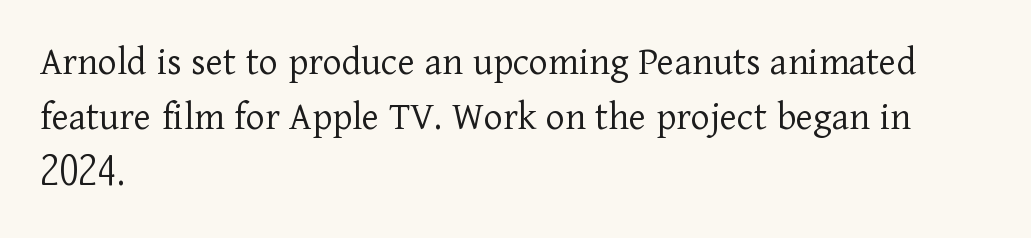
The image shows 41 px light serif type, upright; set left-aligned, normal line spacing (1.35x), normal letter spacing, not underlined; low stroke contrast and a medium x-height.
